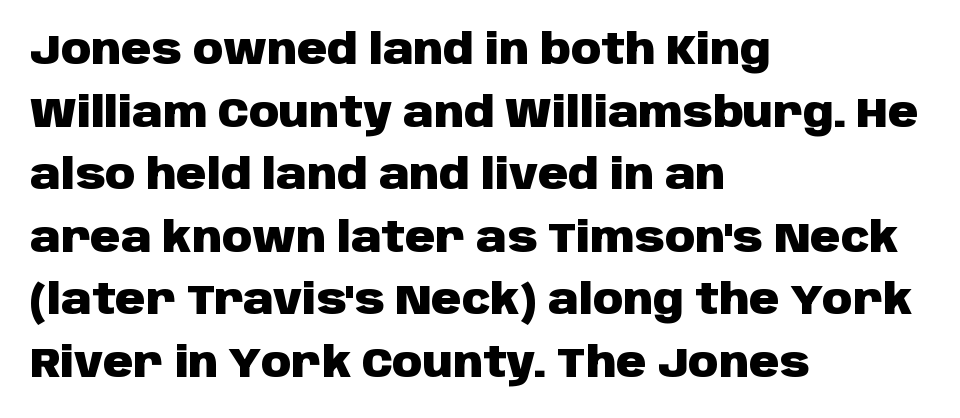
A typesetter would call this zero additional tracking. Decoration check: the copy has no underline. Think of a printed novel: that variable character pitch is what you see here. Heft: maximum for text — a bold. Students, observe: this is what conventionally led text looks like. All the whitespace from short lines collects on the right.
